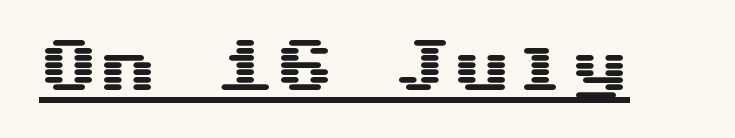
Quick note: not italic, upright. The rendering uses the underline text-decoration. A sans-serif font was chosen for this passage. Spacing between characters is what you'd get straight out of the box.
